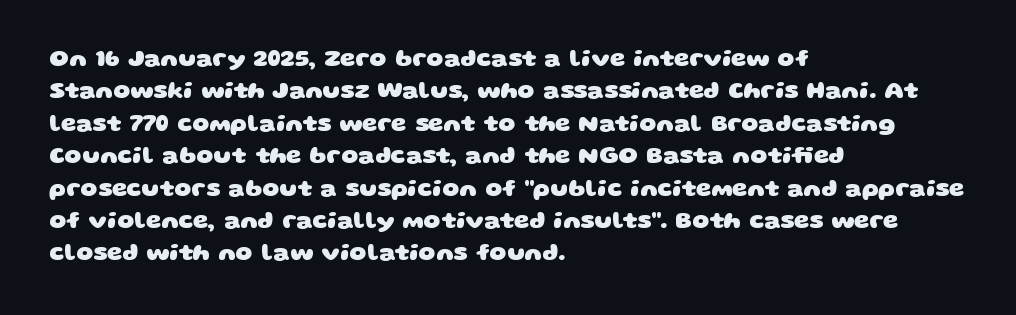
Quick note: interline space is typical. The letters sit at their default tracking, neither squeezed nor spread. Glance below the letters and you will spot only blank space. Bold? Absolutely — the strokes are thick and heavy. These lines stack with their left ends in a neat column.
